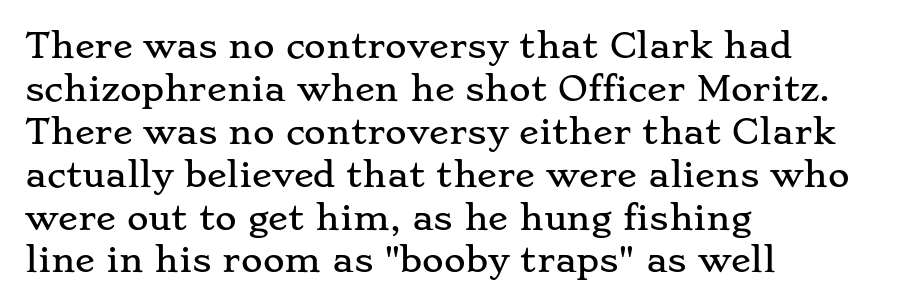
Any mark beneath the type? The region is blank. Is the block centered? No — it sits flush against the left margin. Yep, those are serifs on the letters. Proportional: the letters do not fall into vertical columns. Vertically, the passage feels balanced, rows spaced as you'd expect.
